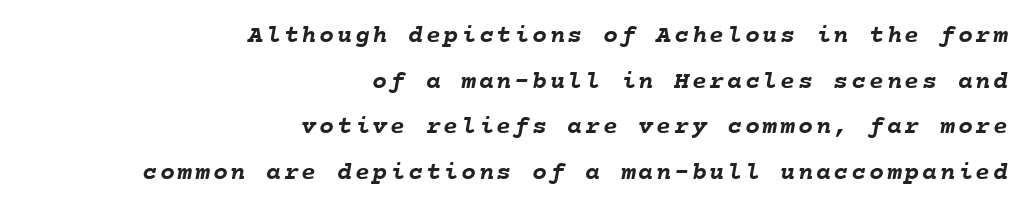
Q: Is the text bold? A: Yes.
Q: Is the text underlined? A: No.
Q: How is the paragraph aligned? A: Right-aligned.
